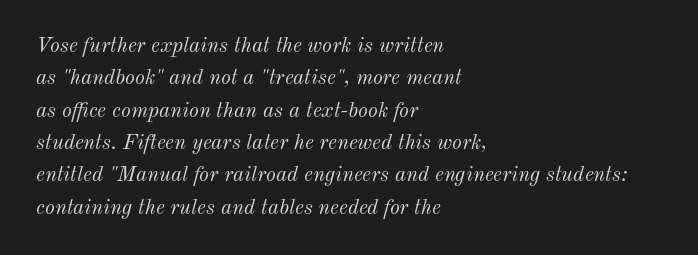
{"italic": "yes", "lean": "right", "slant_degrees": 12, "bold": "no", "underline": "no", "align": "left", "line_spacing": "normal", "line_spacing_ratio": 1.54, "letter_spacing": "normal", "letter_spacing_em": 0.0, "glyph_px": 21}
